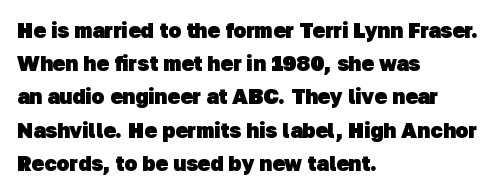
Heavy-handed strokes throughout: this text is bold. Decoration check: the copy has no underline. Leftover space on each line is placed entirely after the last word. What's the leading like? Ordinary, nothing unusual. Each word holds together tightly as a unit, with standard inter-letter gaps.
